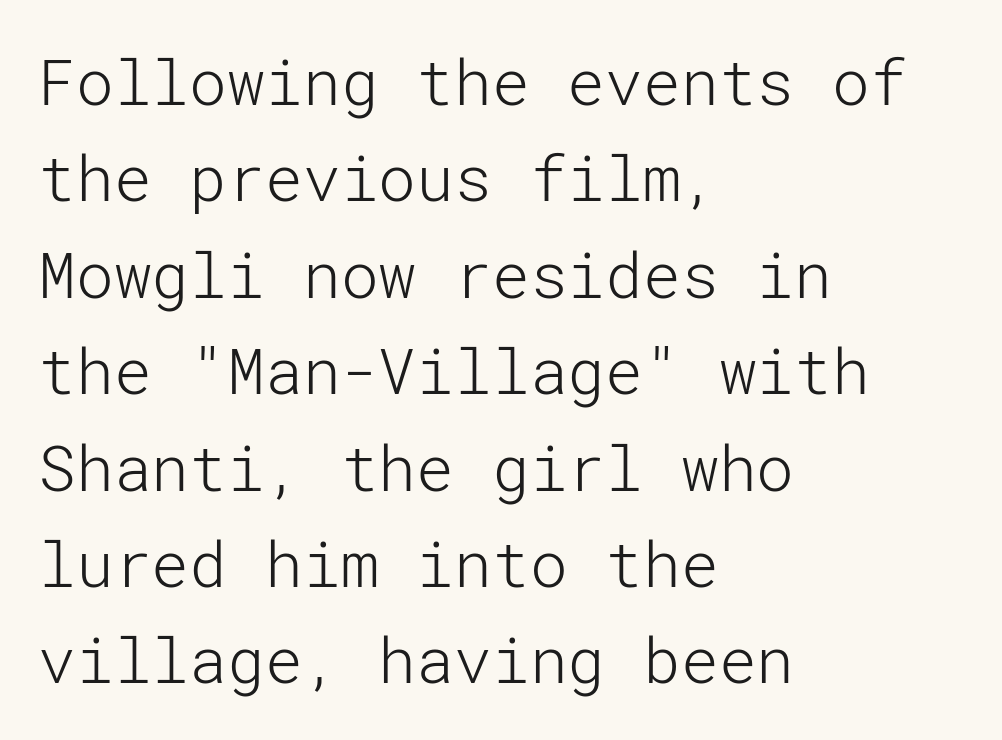
{"serif": "no", "italic": "no", "bold": "no", "weight": "light", "width": "normal", "stroke_contrast": "low", "x_height": "medium", "underline": "no", "align": "left", "line_spacing": "normal", "line_spacing_ratio": 1.53, "letter_spacing": "normal", "letter_spacing_em": 0.0, "glyph_px": 63}
